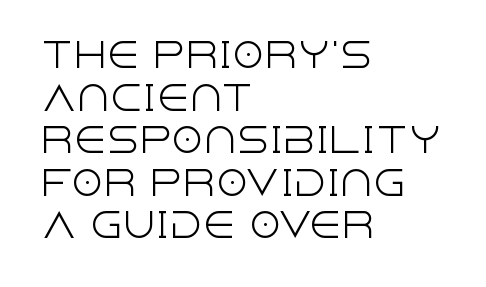
The image shows 33 px light sans-serif type, upright; set left-aligned, normal line spacing (1.29x), normal letter spacing, not underlined; a large x-height.
